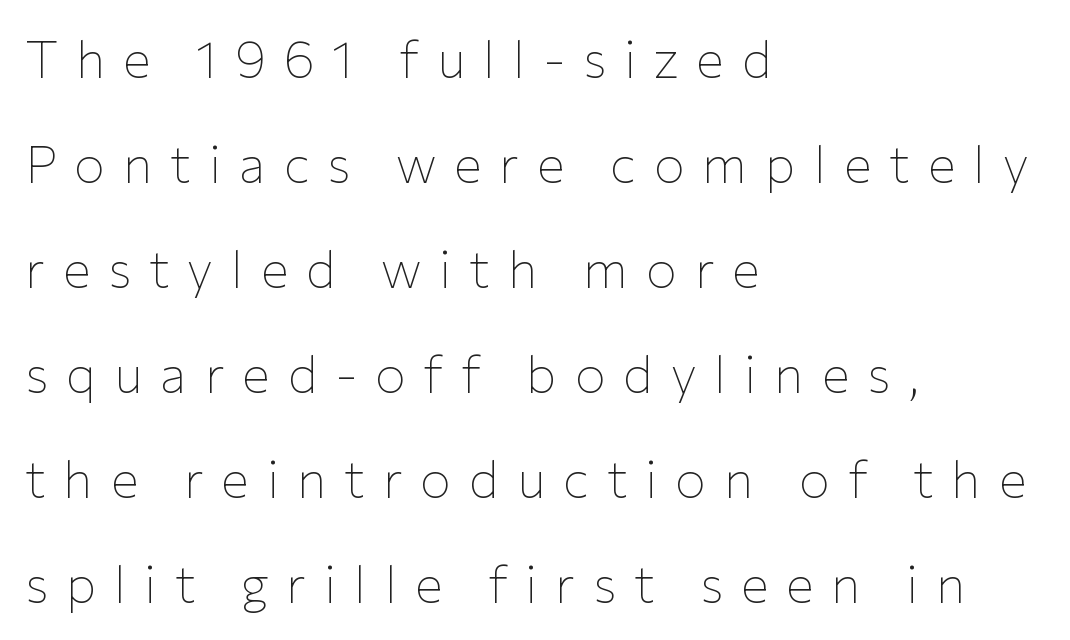
The image shows 52 px thin sans-serif type, upright; set left-aligned, loose line spacing (2.02x), unusually wide letter spacing (+0.34 em), not underlined; low stroke contrast and a medium x-height.
